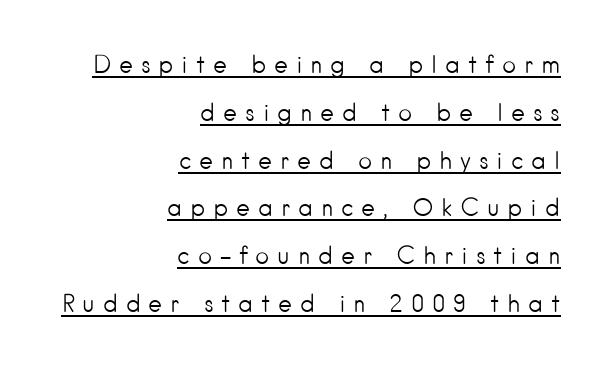
Q: Is the text bold? A: No.
Q: Is the text italic (slanted)? A: No, it is upright.
Q: Is the text underlined? A: Yes.
Q: How is the paragraph aligned? A: Right-aligned.
Q: Is the spacing between letters normal or unusually wide? A: Unusually wide.
Q: Is the spacing between lines tight, normal or loose? A: Loose.
